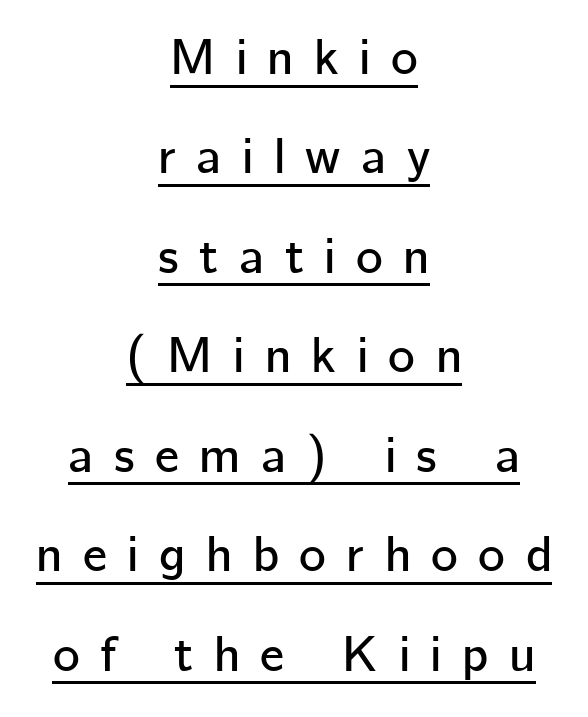
A continuous stroke trails under the words, as in a hyperlink. Typographically, this falls in the sans-serif category. The rendering uses natural spacing where letterforms have individual widths. The axis of the letterforms is exactly vertical.
